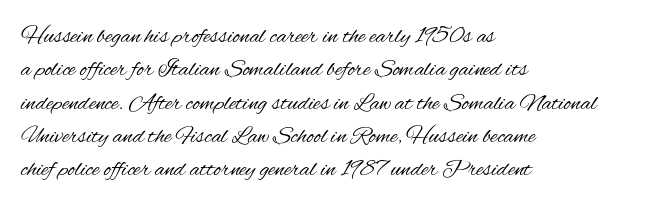
The letterforms sit at book weight or below. Tracking value appears to be zero — textbook default spacing. The passage shown stacks its lines at a standard gap. Is the block centered? No — it sits flush against the left margin. The foot of each line stays bare and open.
